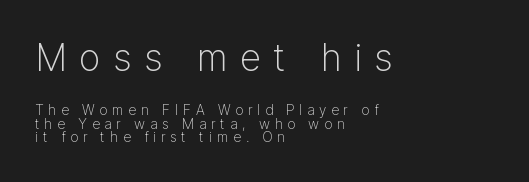
Summary of weight: not heavy and not bold. The more generous point size was reserved for the upper chunk. The vertical gap from one line to the next is small. Honestly, the letter spacing is so wide it's the main thing you notice. Unlike italic type, these characters show no tilt at all.
